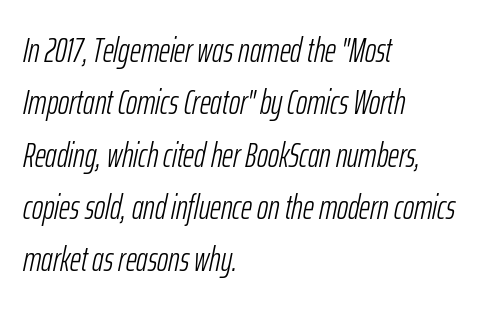
The rendering uses natural spacing where letterforms have individual widths. Interline gaps are of average width in this sample. The letterforms sit shoulder to shoulder at normal distance. The weight tops out at a normal text grade.
